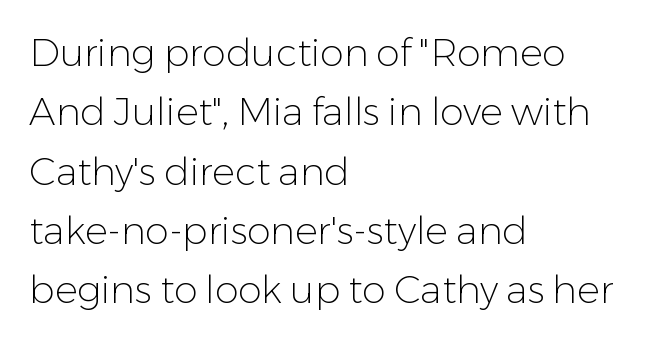
Q: Is the text bold? A: No.
Q: Is the text italic (slanted)? A: No, it is upright.
Q: Is the typeface a serif or a sans-serif typeface? A: Sans-serif.
Q: Is the text underlined? A: No.
Q: How is the paragraph aligned? A: Left-aligned.
Q: Is the spacing between letters normal or unusually wide? A: Normal.
Q: Is the spacing between lines tight, normal or loose? A: Normal.
Q: Width (condensed, normal, or wide)? A: Normal.
Q: Stroke contrast? A: Low.
Q: x-height? A: Medium.
Q: Monospaced? A: No.
